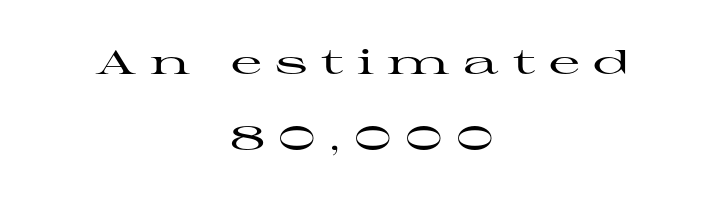
Q: Is the text italic (slanted)? A: No, it is upright.
Q: Is the typeface a serif or a sans-serif typeface? A: Serif.
Q: Is the text underlined? A: No.
Q: How is the paragraph aligned? A: Centered.
Q: Is the spacing between letters normal or unusually wide? A: Unusually wide.
Q: Is the spacing between lines tight, normal or loose? A: Loose.
Q: Width (condensed, normal, or wide)? A: Wide.
Q: Stroke contrast? A: High.
Q: x-height? A: Medium.
Q: Monospaced? A: No.
